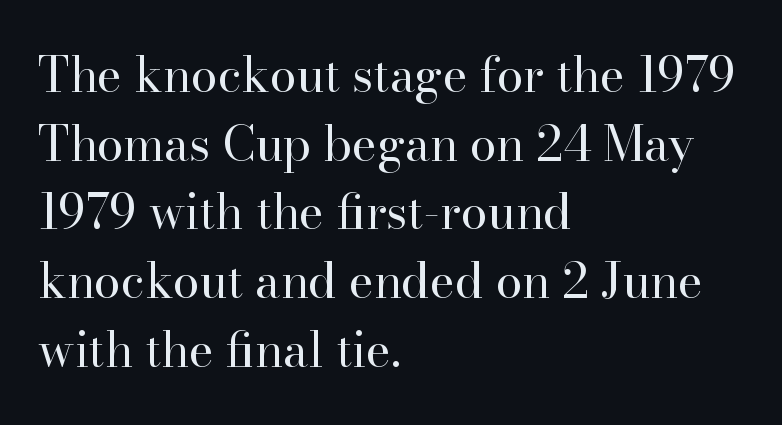
Where is the straight margin? On the left. No extra ink here — the face is not bold. The block of text has a typical density, with ordinary space between rows. The letters advance in unequal steps, a hallmark of proportional type. These lines are composed in type with serifs.
